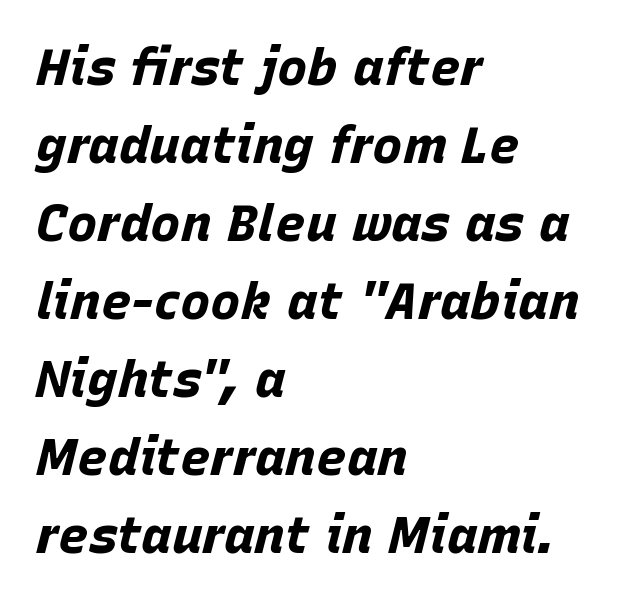
A student would call this left alignment; a typographer would say flush left, rag right. This sample uses an oblique cut, with every glyph tilted off the vertical. This sample keeps an unexceptional amount of space between lines. The rendering uses natural spacing where letterforms have individual widths.
